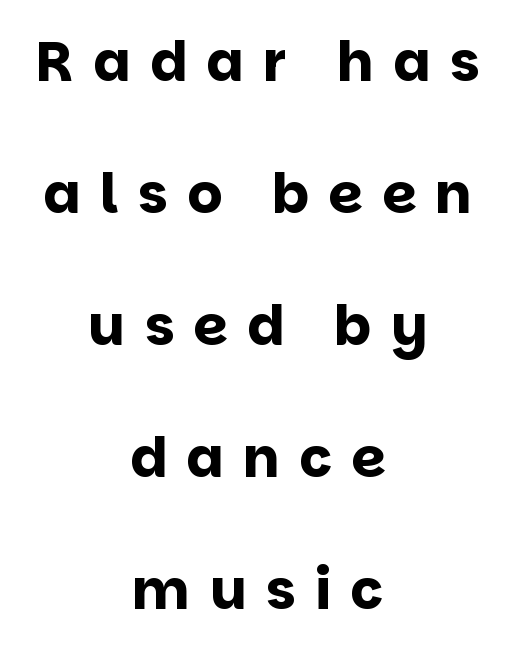
{"serif": "no", "italic": "no", "bold": "yes", "weight": "bold", "width": "normal", "stroke_contrast": "low", "x_height": "large", "monospaced": "no", "underline": "no", "align": "center", "line_spacing": "loose", "line_spacing_ratio": 2.4, "letter_spacing": "wide", "letter_spacing_em": 0.35, "glyph_px": 55}
